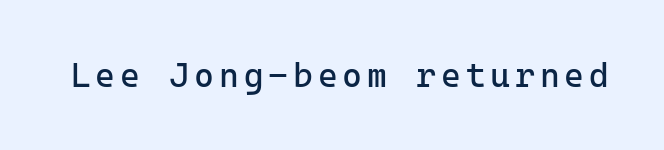
{"serif": "no", "italic": "no", "bold": "no", "weight": "regular", "width": "normal", "stroke_contrast": "low", "x_height": "medium", "underline": "no", "glyph_px": 34}
